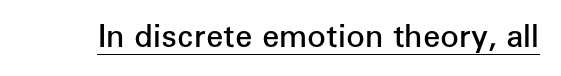
Q: Is the text bold? A: Semi-bold.
Q: Is the text italic (slanted)? A: No, it is upright.
Q: Is the typeface a serif or a sans-serif typeface? A: Sans-serif.
Q: Is the text underlined? A: Yes.
Q: Is the spacing between letters normal or unusually wide? A: Normal.
Q: Width (condensed, normal, or wide)? A: Normal.
Q: Stroke contrast? A: Low.
Q: x-height? A: Medium.
Q: Monospaced? A: No.
